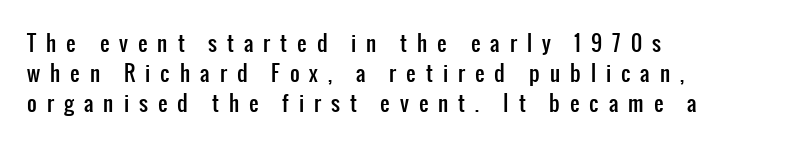
The image shows 21 px text type, upright; set left-aligned, normal line spacing (1.42x), unusually wide letter spacing (+0.48 em), not underlined.
